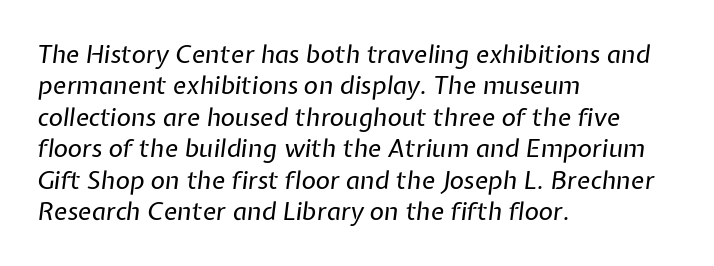
{"italic": "yes", "lean": "right", "slant_degrees": 7, "bold": "no", "underline": "no", "align": "left", "line_spacing": "normal", "line_spacing_ratio": 1.26, "letter_spacing": "normal", "letter_spacing_em": 0.0, "glyph_px": 25}
